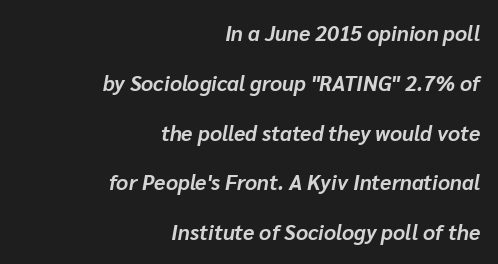
The image shows 21 px bold type, italic (leaning right); set right-aligned, loose line spacing (2.37x), normal letter spacing, not underlined.
